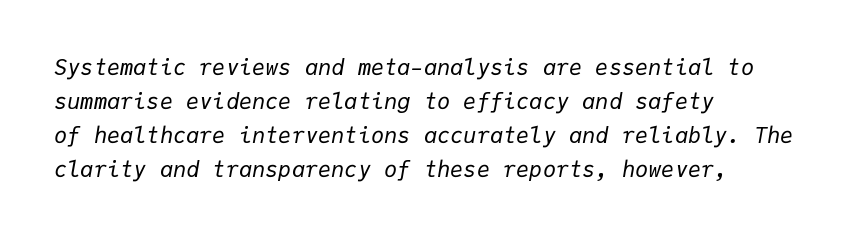
The image shows 22 px text type, italic (leaning right); set left-aligned, normal line spacing (1.55x), normal letter spacing, not underlined.
